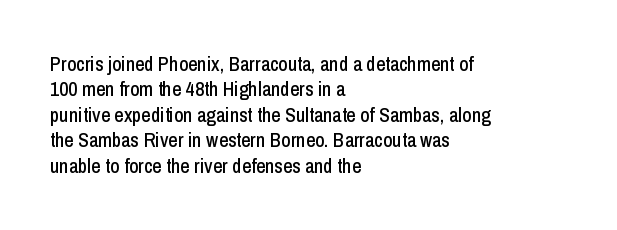
{"italic": "no", "underline": "no", "align": "left", "line_spacing": "normal", "line_spacing_ratio": 1.27, "letter_spacing": "normal", "letter_spacing_em": 0.0, "glyph_px": 20}
